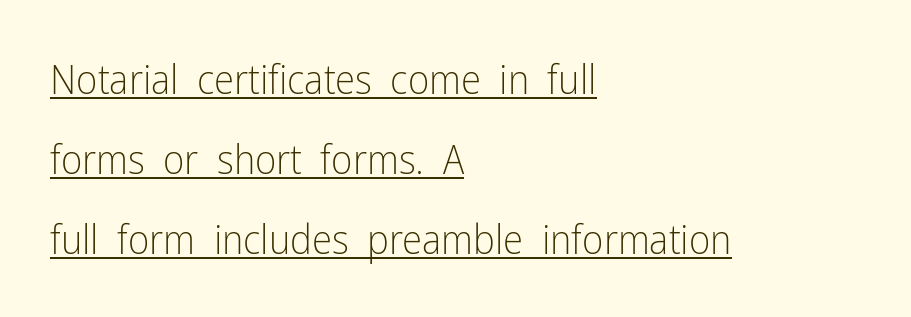
The weight tops out at a normal text grade. The passage shown is typed in a proportional face where columns would drift. The typeface chosen for these lines omits serifs. Style check: upright. Rows of type keep a wide berth in the vertical direction. Somebody hit Ctrl+U on this one — the words are underlined.
